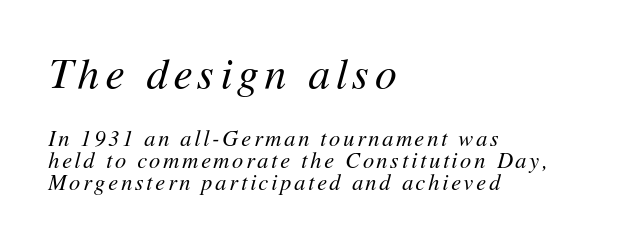
The image shows 43 px regular-weight type, italic (leaning right); set left-aligned, tight line spacing (1.0x), not underlined; the first (top) block is 1.95x larger; medium stroke contrast and a medium x-height.
